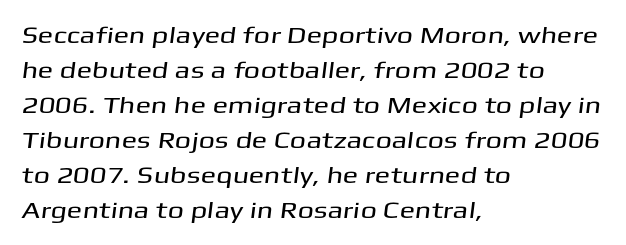
The image shows 23 px text type; set left-aligned, normal line spacing (1.52x), normal letter spacing, not underlined.
